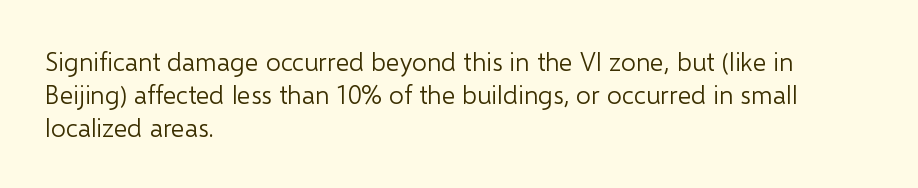
{"italic": "no", "bold": "no", "underline": "no", "align": "left", "line_spacing": "normal", "line_spacing_ratio": 1.26, "letter_spacing": "normal", "letter_spacing_em": 0.0, "glyph_px": 26}
